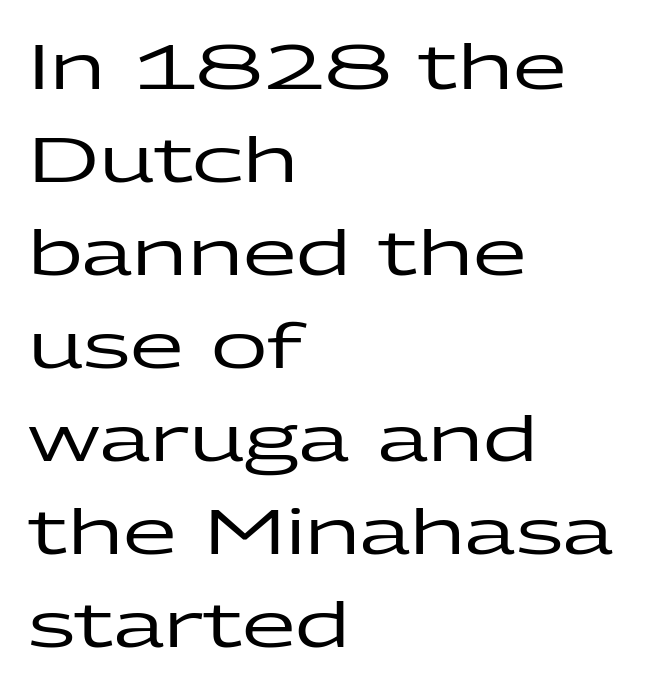
Q: Is the text italic (slanted)? A: No, it is upright.
Q: Is the typeface a serif or a sans-serif typeface? A: Sans-serif.
Q: Is the text underlined? A: No.
Q: How is the paragraph aligned? A: Left-aligned.
Q: Is the spacing between letters normal or unusually wide? A: Normal.
Q: Is the spacing between lines tight, normal or loose? A: Normal.
Q: Width (condensed, normal, or wide)? A: Wide.
Q: Stroke contrast? A: Low.
Q: x-height? A: Medium.
Q: Monospaced? A: No.
